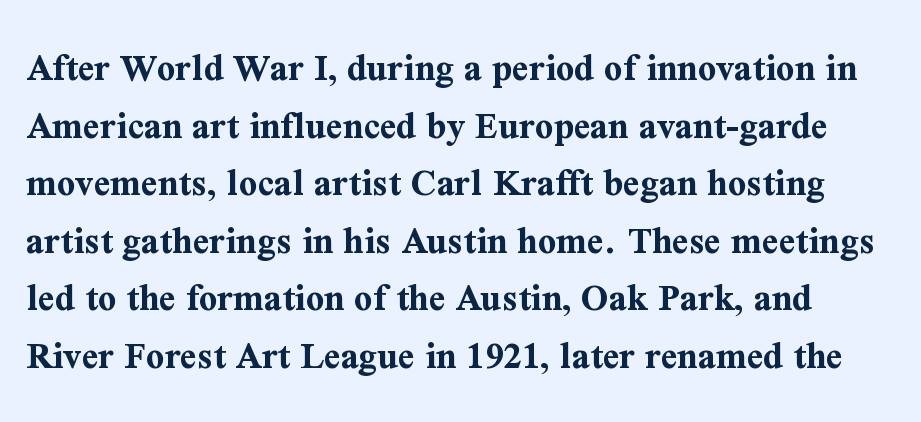
Q: Is the text bold? A: Yes.
Q: Is the text italic (slanted)? A: No, it is upright.
Q: Is the typeface a serif or a sans-serif typeface? A: Serif.
Q: Is the text underlined? A: No.
Q: Is the spacing between letters normal or unusually wide? A: Normal.
Q: Is the spacing between lines tight, normal or loose? A: Normal.
Q: Width (condensed, normal, or wide)? A: Normal.
Q: Stroke contrast? A: Medium.
Q: x-height? A: Medium.
Q: Monospaced? A: No.
